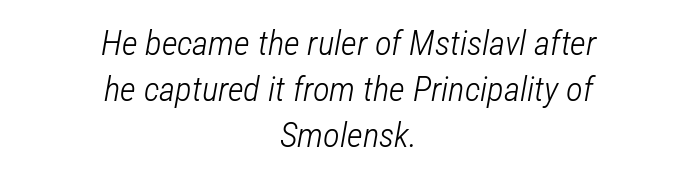
The image shows 35 px light, condensed type, italic (leaning right); set centered, normal line spacing (1.32x), normal letter spacing, not underlined; low stroke contrast and a medium x-height.
